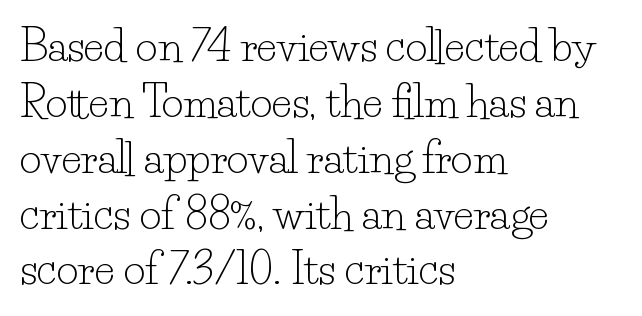
Q: Is the text bold? A: No.
Q: Is the text italic (slanted)? A: No, it is upright.
Q: Is the typeface a serif or a sans-serif typeface? A: Serif.
Q: Is the text underlined? A: No.
Q: How is the paragraph aligned? A: Left-aligned.
Q: Is the spacing between letters normal or unusually wide? A: Normal.
Q: Is the spacing between lines tight, normal or loose? A: Normal.
Q: Width (condensed, normal, or wide)? A: Normal.
Q: Stroke contrast? A: Low.
Q: x-height? A: Small.
Q: Monospaced? A: No.
